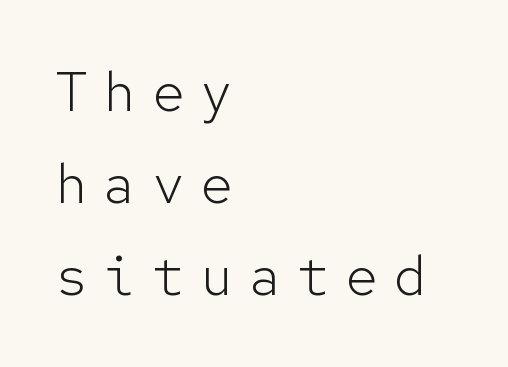
Q: Is the text bold? A: No.
Q: Is the text italic (slanted)? A: No, it is upright.
Q: Is the typeface a serif or a sans-serif typeface? A: Sans-serif.
Q: Is the text underlined? A: No.
Q: How is the paragraph aligned? A: Left-aligned.
Q: Is the spacing between letters normal or unusually wide? A: Unusually wide.
Q: Is the spacing between lines tight, normal or loose? A: Normal.
Q: Width (condensed, normal, or wide)? A: Normal.
Q: Stroke contrast? A: Low.
Q: x-height? A: Medium.
Q: Monospaced? A: Yes.
